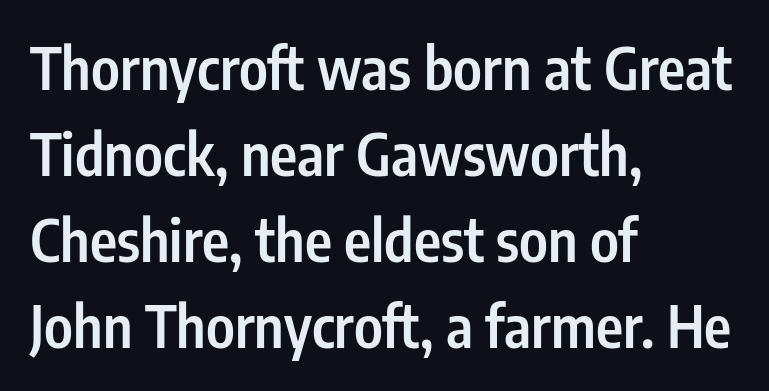
{"serif": "no", "italic": "no", "bold": "semi", "weight": "semibold", "width": "condensed", "stroke_contrast": "low", "x_height": "medium", "monospaced": "no", "underline": "no", "align": "left", "line_spacing": "normal", "line_spacing_ratio": 1.48, "letter_spacing": "normal", "letter_spacing_em": 0.0, "glyph_px": 58}
